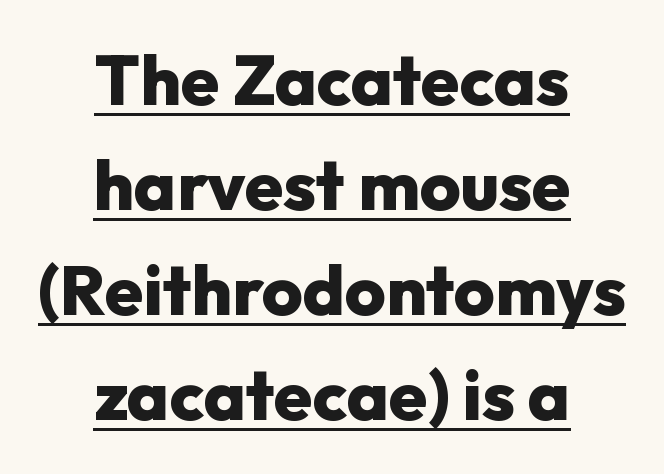
{"serif": "no", "italic": "no", "bold": "yes", "weight": "heavy", "width": "normal", "stroke_contrast": "low", "x_height": "medium", "monospaced": "no", "underline": "yes", "align": "center", "line_spacing": "normal", "line_spacing_ratio": 1.5, "letter_spacing": "normal", "letter_spacing_em": 0.0, "glyph_px": 70}
